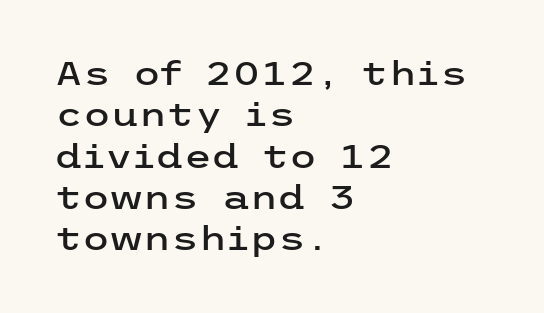
Q: Is the text italic (slanted)? A: No, it is upright.
Q: Is the typeface a serif or a sans-serif typeface? A: Sans-serif.
Q: Is the text underlined? A: No.
Q: How is the paragraph aligned? A: Left-aligned.
Q: Is the spacing between letters normal or unusually wide? A: Normal.
Q: Is the spacing between lines tight, normal or loose? A: Normal.
Q: Width (condensed, normal, or wide)? A: Wide.
Q: Stroke contrast? A: Low.
Q: x-height? A: Medium.
